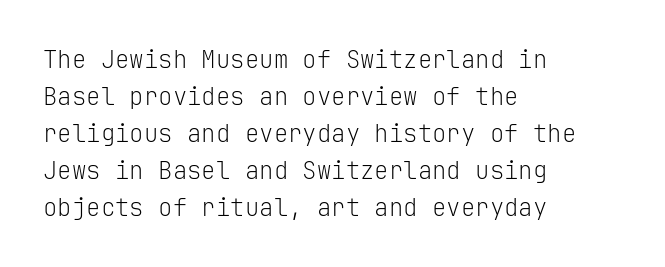
The image shows 24 px text type, upright; set left-aligned, normal line spacing (1.54x), normal letter spacing, not underlined.
